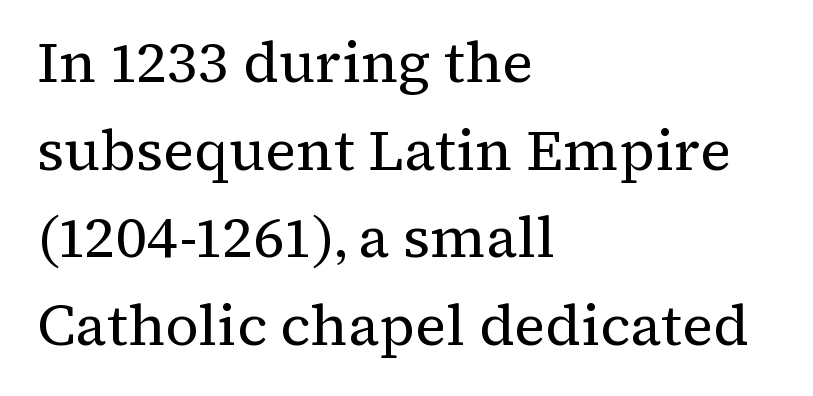
Q: Is the text bold? A: No.
Q: Is the text italic (slanted)? A: No, it is upright.
Q: Is the typeface a serif or a sans-serif typeface? A: Serif.
Q: Is the text underlined? A: No.
Q: How is the paragraph aligned? A: Left-aligned.
Q: Is the spacing between letters normal or unusually wide? A: Normal.
Q: Is the spacing between lines tight, normal or loose? A: Normal.
Q: Width (condensed, normal, or wide)? A: Normal.
Q: Stroke contrast? A: Medium.
Q: x-height? A: Medium.
Q: Monospaced? A: No.
